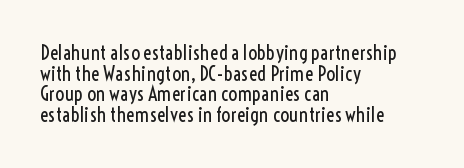
The image shows 20 px text type, upright; set left-aligned, tight line spacing (1.03x), normal letter spacing, not underlined.
